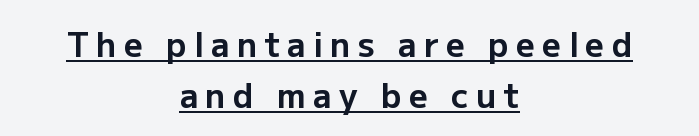
{"serif": "no", "italic": "no", "bold": "yes", "weight": "bold", "width": "normal", "stroke_contrast": "low", "x_height": "medium", "monospaced": "no", "underline": "yes", "align": "center", "line_spacing": "normal", "line_spacing_ratio": 1.54, "letter_spacing": "wide", "letter_spacing_em": 0.22, "glyph_px": 33}
